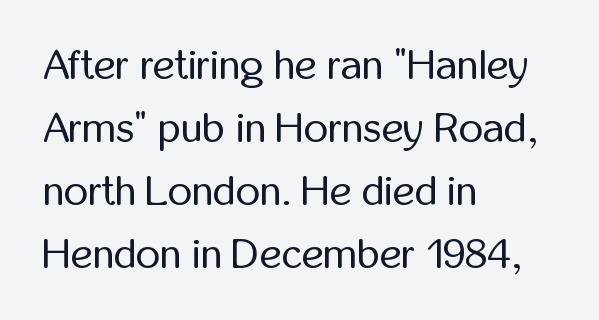
Q: Is the text bold? A: No.
Q: Is the text italic (slanted)? A: No, it is upright.
Q: Is the typeface a serif or a sans-serif typeface? A: Sans-serif.
Q: Is the text underlined? A: No.
Q: How is the paragraph aligned? A: Left-aligned.
Q: Is the spacing between letters normal or unusually wide? A: Normal.
Q: Is the spacing between lines tight, normal or loose? A: Normal.
Q: Width (condensed, normal, or wide)? A: Condensed.
Q: Stroke contrast? A: Low.
Q: x-height? A: Medium.
Q: Monospaced? A: No.
